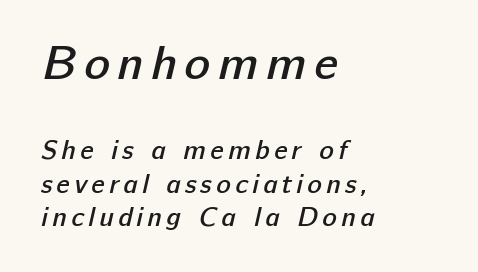
{"serif": "no", "bold": "semi", "weight": "semibold", "width": "normal", "stroke_contrast": "low", "x_height": "medium", "monospaced": "no", "underline": "no", "align": "left", "line_spacing_ratio": 1.23, "larger_block": "first", "size_ratio": 1.78, "glyph_px": 48}
